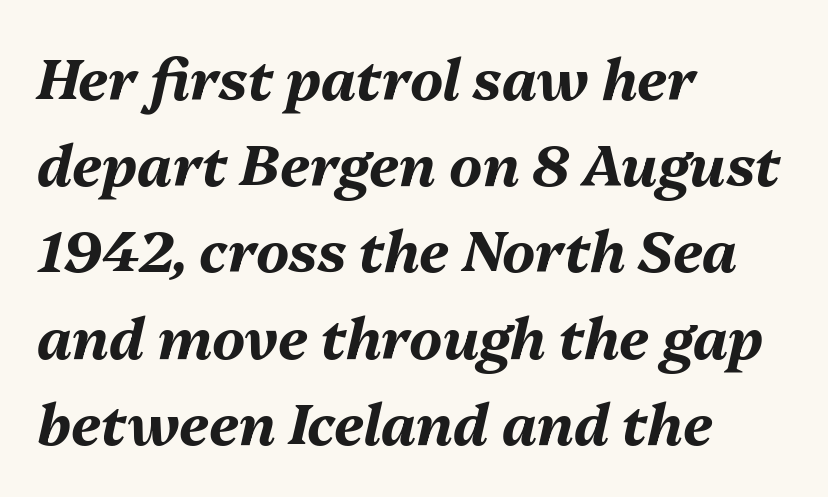
This is heavy type, rendered in bold. Designer's note — italics engaged. Line beginnings align vertically; line endings do not. Tracking value appears to be zero — textbook default spacing. Nobody drew a line under any word here.
